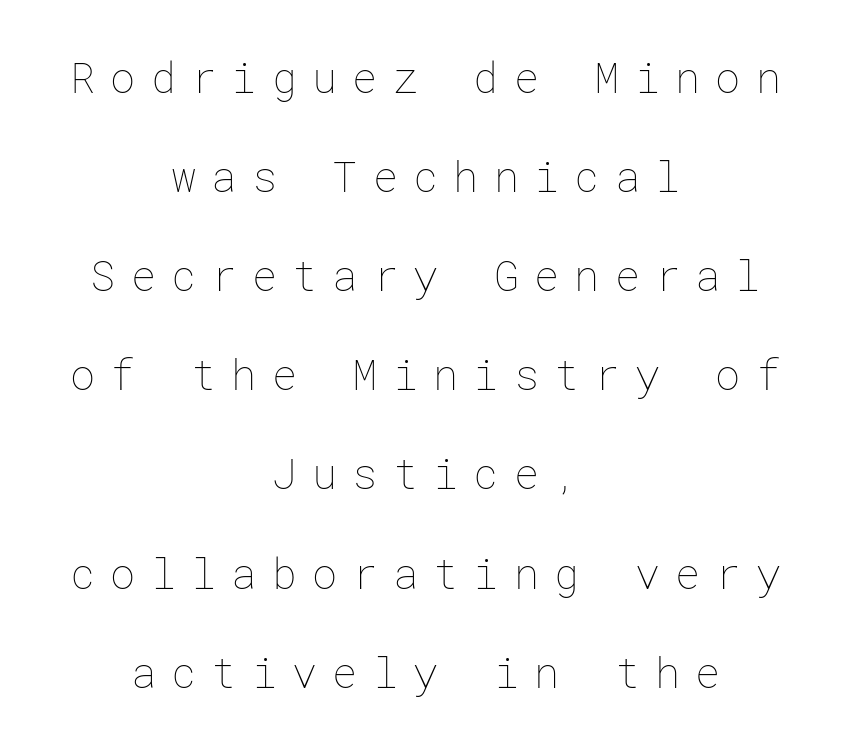
{"italic": "no", "bold": "no", "weight": "thin", "width": "normal", "stroke_contrast": "low", "x_height": "medium", "underline": "no", "align": "center", "line_spacing": "loose", "line_spacing_ratio": 2.36, "letter_spacing": "wide", "letter_spacing_em": 0.36, "glyph_px": 42}
